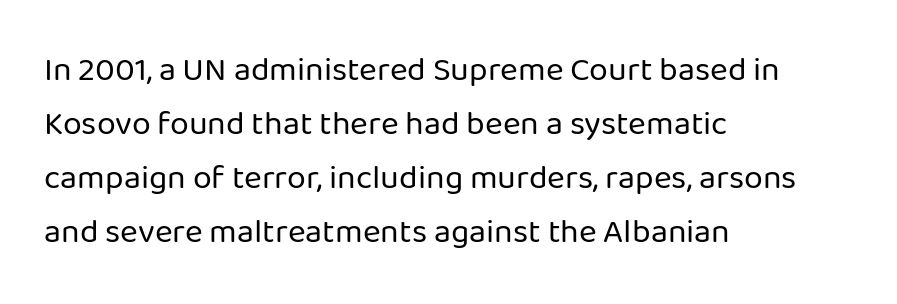
{"serif": "no", "italic": "no", "bold": "no", "weight": "regular", "width": "normal", "stroke_contrast": "low", "x_height": "medium", "monospaced": "no", "underline": "no", "align": "left", "line_spacing": "normal", "line_spacing_ratio": 1.59, "letter_spacing": "normal", "letter_spacing_em": 0.0, "glyph_px": 34}
